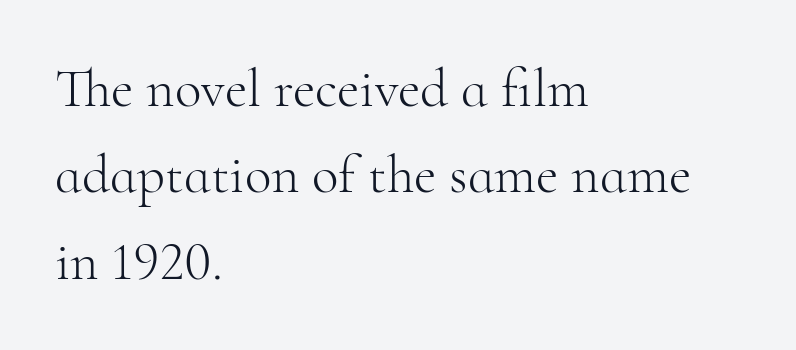
Q: Is the text bold? A: No.
Q: Is the text italic (slanted)? A: No, it is upright.
Q: Is the typeface a serif or a sans-serif typeface? A: Serif.
Q: Is the text underlined? A: No.
Q: How is the paragraph aligned? A: Left-aligned.
Q: Is the spacing between letters normal or unusually wide? A: Normal.
Q: Is the spacing between lines tight, normal or loose? A: Normal.
Q: Width (condensed, normal, or wide)? A: Normal.
Q: Stroke contrast? A: High.
Q: x-height? A: Small.
Q: Monospaced? A: No.
